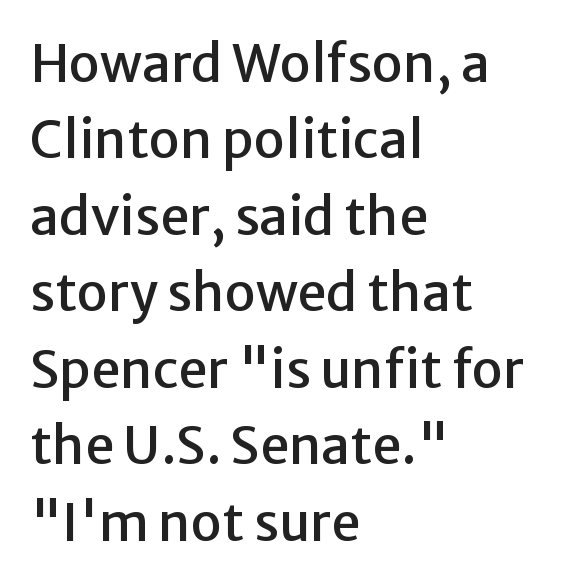
To sum up the face: it is a sans, with no serifs. Rows of type keep a routine distance in the vertical direction. The type sits square on the baseline with zero lean. This sample has the flowing, uneven cadence of proportional lettering. This rendering leaves character spacing at its baseline value.
